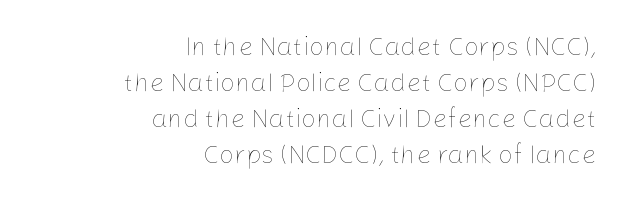
Q: Is the text bold? A: No.
Q: Is the text italic (slanted)? A: No, it is upright.
Q: Is the text underlined? A: No.
Q: How is the paragraph aligned? A: Right-aligned.
Q: Is the spacing between letters normal or unusually wide? A: Normal.
Q: Is the spacing between lines tight, normal or loose? A: Normal.
